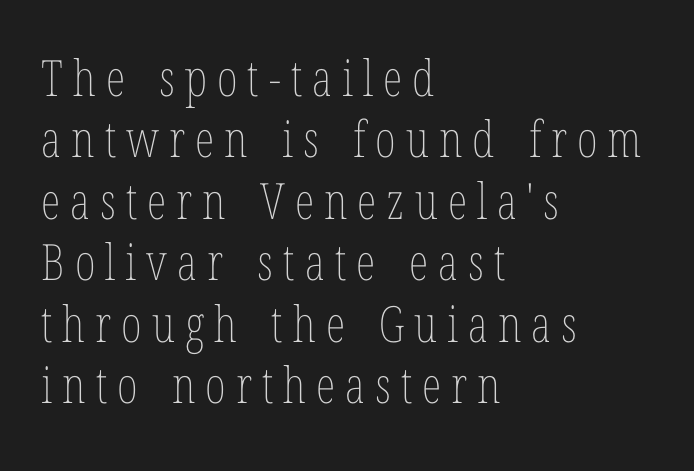
{"italic": "no", "bold": "no", "weight": "thin", "width": "condensed", "stroke_contrast": "low", "x_height": "medium", "monospaced": "no", "underline": "no", "align": "left", "line_spacing_ratio": 1.23, "letter_spacing": "wide", "letter_spacing_em": 0.2, "glyph_px": 50}
